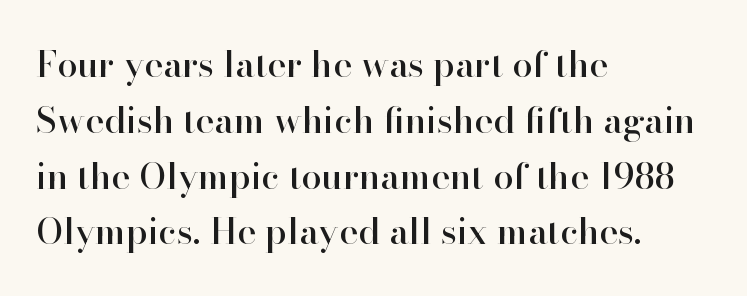
Unmarked baselines from the first word to the last. Look at the bottom of the vertical strokes: they flare into serifs here. Reading down the column, the eye jumps a familiar distance to each next line. The letters sit at their default tracking, neither squeezed nor spread.
